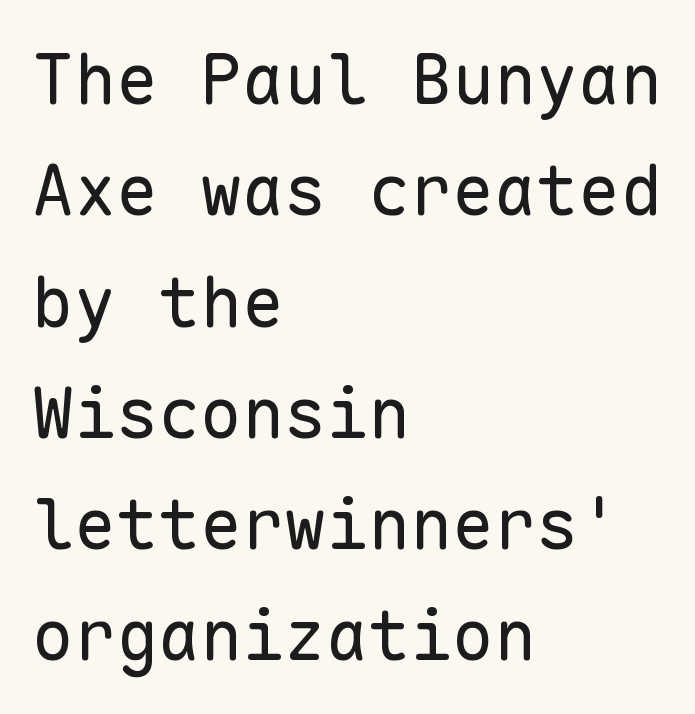
Q: Is the text bold? A: No.
Q: Is the text italic (slanted)? A: No, it is upright.
Q: Is the typeface a serif or a sans-serif typeface? A: Sans-serif.
Q: Is the text underlined? A: No.
Q: How is the paragraph aligned? A: Left-aligned.
Q: Is the spacing between letters normal or unusually wide? A: Normal.
Q: Is the spacing between lines tight, normal or loose? A: Normal.
Q: Width (condensed, normal, or wide)? A: Normal.
Q: Stroke contrast? A: Low.
Q: x-height? A: Medium.
Q: Monospaced? A: Yes.
